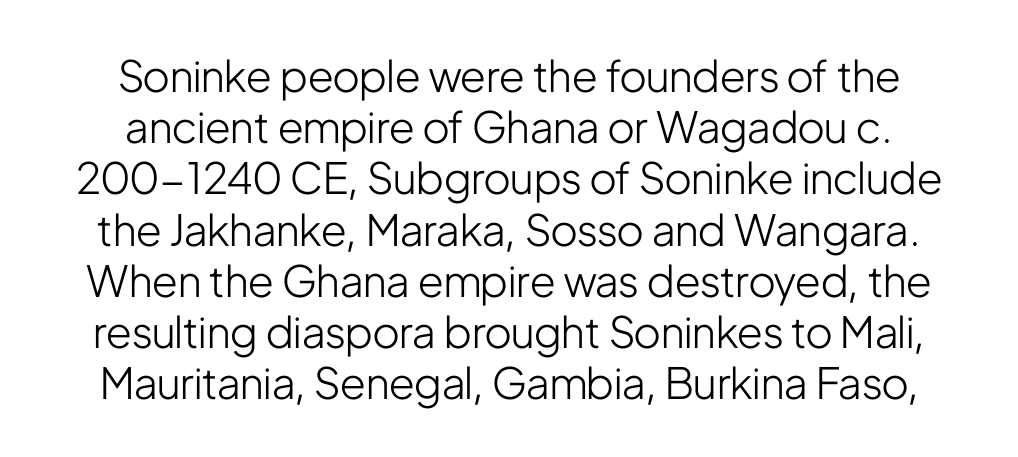
The image shows 43 px light, condensed sans-serif type, upright; set centered, line spacing 1.19x, normal letter spacing, not underlined; low stroke contrast and a medium x-height.
